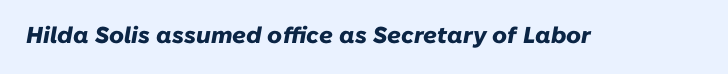
Q: Is the text bold? A: Yes.
Q: Is the text italic (slanted)? A: Yes, it leans right by about 10 degrees.
Q: Is the text underlined? A: No.
Q: Is the spacing between letters normal or unusually wide? A: Normal.
